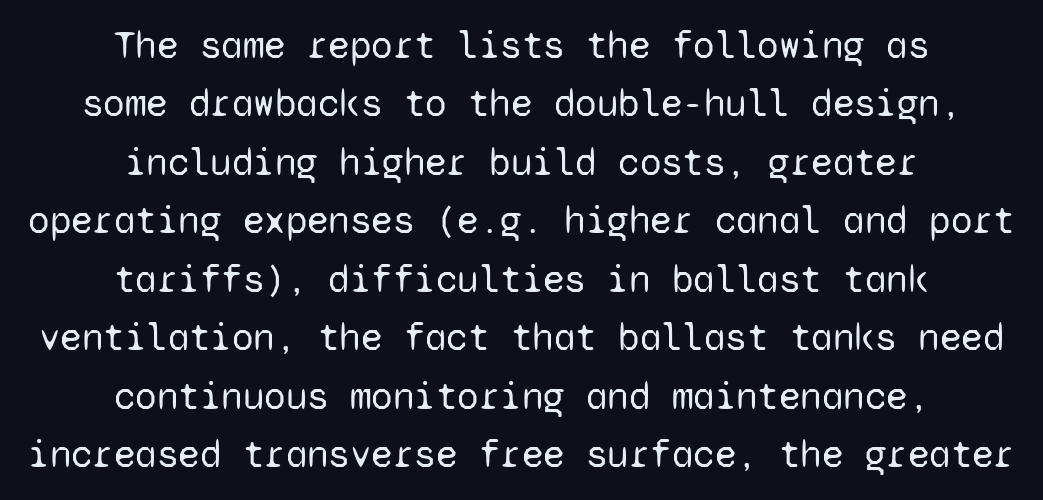
The image shows 39 px regular-weight sans-serif type, upright, monospaced; set centered, normal line spacing (1.5x), normal letter spacing, not underlined; low stroke contrast and a medium x-height.
